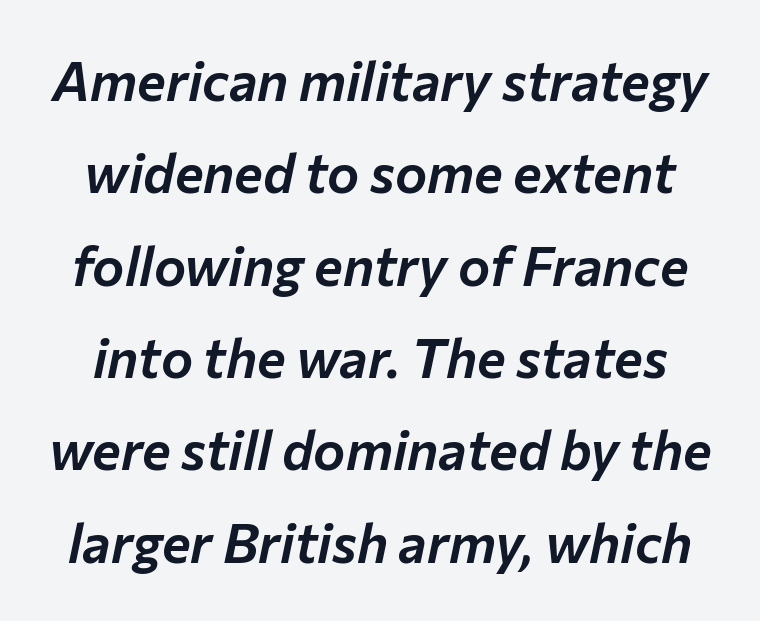
This sample uses an oblique cut, with every glyph tilted off the vertical. Proportional: the letters do not fall into vertical columns. The gaps between neighbouring characters are ordinary and unremarkable. Decoration check: the copy has no underline.
